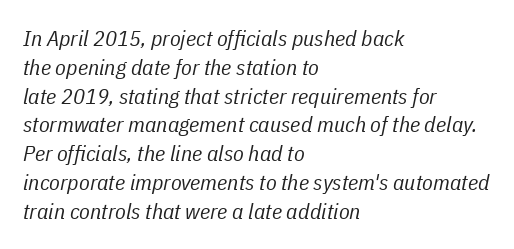
Q: Is the text bold? A: No.
Q: Is the text italic (slanted)? A: Yes, it leans right by about 11 degrees.
Q: Is the text underlined? A: No.
Q: How is the paragraph aligned? A: Left-aligned.
Q: Is the spacing between letters normal or unusually wide? A: Normal.
Q: Is the spacing between lines tight, normal or loose? A: Normal.
